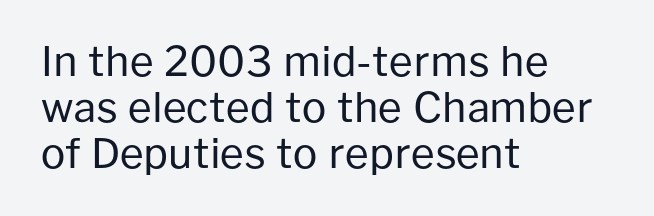
Serifs: no, the terminals of the letterforms are clean. The rendering uses natural spacing where letterforms have individual widths. Glyph-to-glyph distance matches everyday printed text. The characters are drawn with everyday or finer stroke widths.
